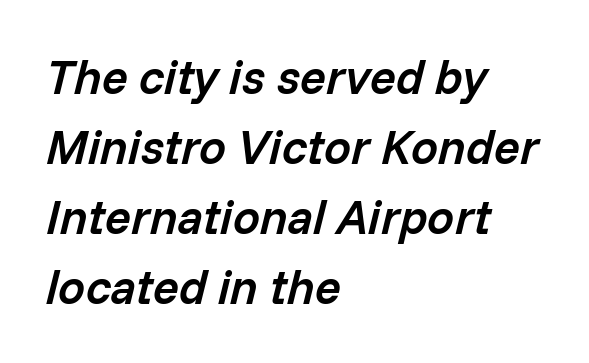
Is the type bold? Partly — it's a semibold, heavier than regular but not fully bold. Observe the ordinary spacing: letters are neighbours, not strangers. This sample uses an oblique cut, with every glyph tilted off the vertical. Just letters on the line, the space beneath them empty. You could not count columns in this text — the font is proportionally spaced.
